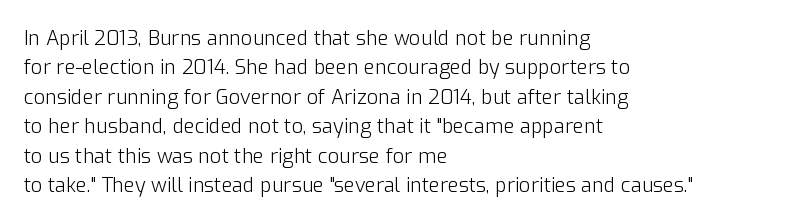
The image shows 20 px text type, upright; set left-aligned, normal line spacing (1.47x), normal letter spacing, not underlined.
